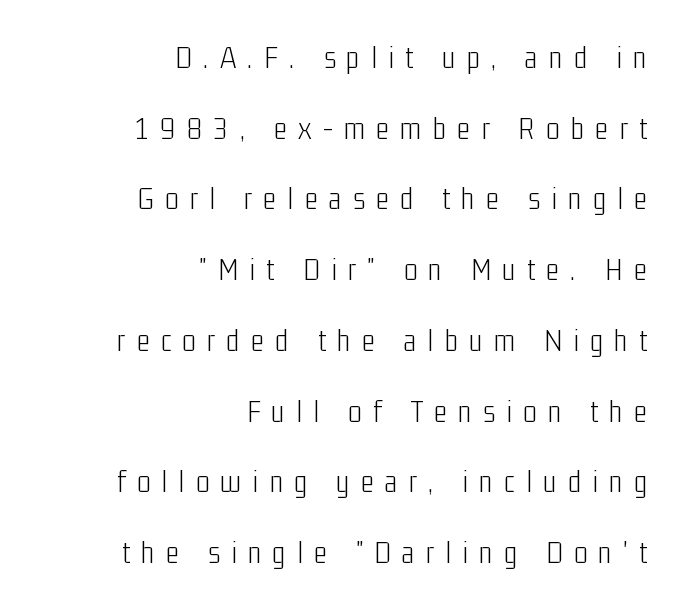
Q: Is the text bold? A: No.
Q: Is the text italic (slanted)? A: No, it is upright.
Q: Is the typeface a serif or a sans-serif typeface? A: Sans-serif.
Q: Is the text underlined? A: No.
Q: How is the paragraph aligned? A: Right-aligned.
Q: Is the spacing between letters normal or unusually wide? A: Unusually wide.
Q: Is the spacing between lines tight, normal or loose? A: Loose.
Q: Width (condensed, normal, or wide)? A: Condensed.
Q: Stroke contrast? A: Low.
Q: x-height? A: Medium.
Q: Monospaced? A: No.
